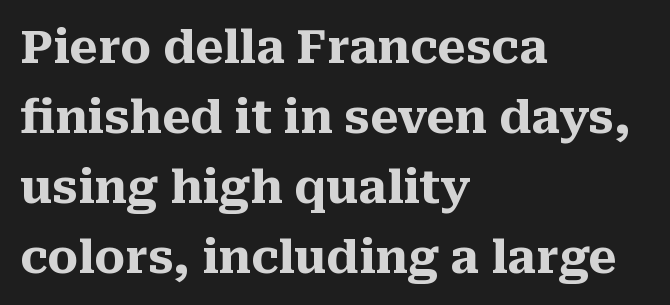
What weight is shown? A full bold with thick strokes. Each letter keeps its own natural width here, so spacing adapts to shape. The text block is weighted toward the left margin, trailing off unevenly rightward. Leading matches the norm, producing a regular column. Each word holds together tightly as a unit, with standard inter-letter gaps.
